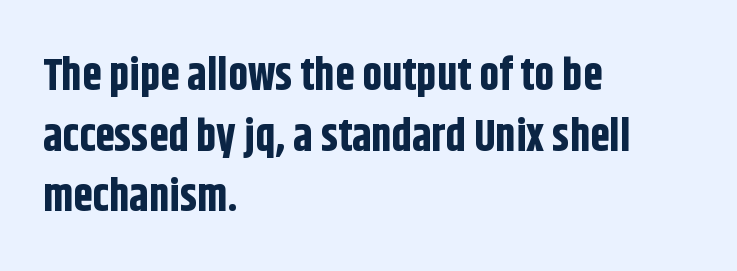
{"serif": "no", "italic": "no", "bold": "yes", "weight": "bold", "width": "condensed", "stroke_contrast": "low", "x_height": "large", "monospaced": "no", "underline": "no", "align": "left", "line_spacing": "normal", "line_spacing_ratio": 1.38, "letter_spacing": "normal", "letter_spacing_em": 0.0, "glyph_px": 44}
